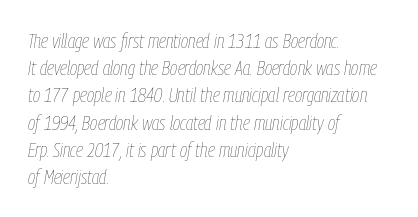
Q: Is the text bold? A: No.
Q: Is the text italic (slanted)? A: Yes, it leans right by about 9 degrees.
Q: Is the text underlined? A: No.
Q: How is the paragraph aligned? A: Left-aligned.
Q: Is the spacing between letters normal or unusually wide? A: Normal.
Q: Is the spacing between lines tight, normal or loose? A: Normal.
